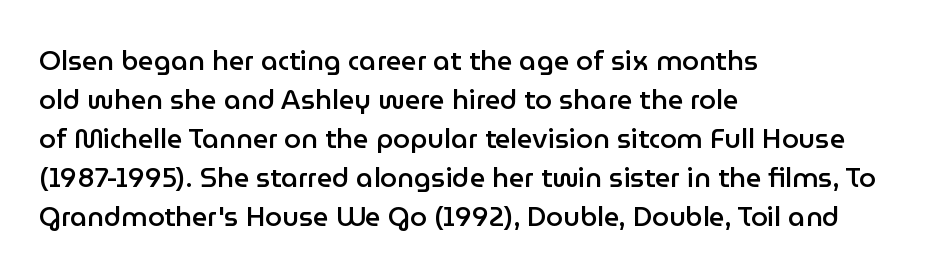
{"italic": "no", "bold": "semi", "underline": "no", "align": "left", "line_spacing": "normal", "line_spacing_ratio": 1.44, "letter_spacing": "normal", "letter_spacing_em": 0.0, "glyph_px": 27}
